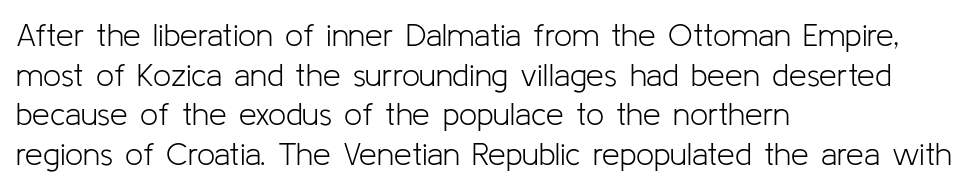
The image shows 32 px light sans-serif type, upright; set left-aligned, line spacing 1.24x, normal letter spacing, not underlined; low stroke contrast and a medium x-height.
